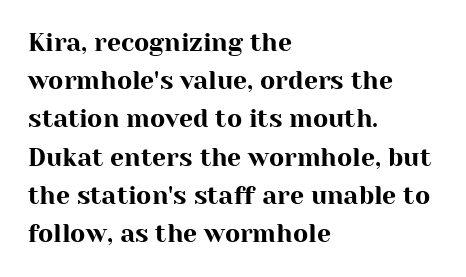
{"italic": "no", "underline": "no", "align": "left", "line_spacing": "normal", "line_spacing_ratio": 1.53, "letter_spacing": "normal", "letter_spacing_em": 0.0, "glyph_px": 25}
